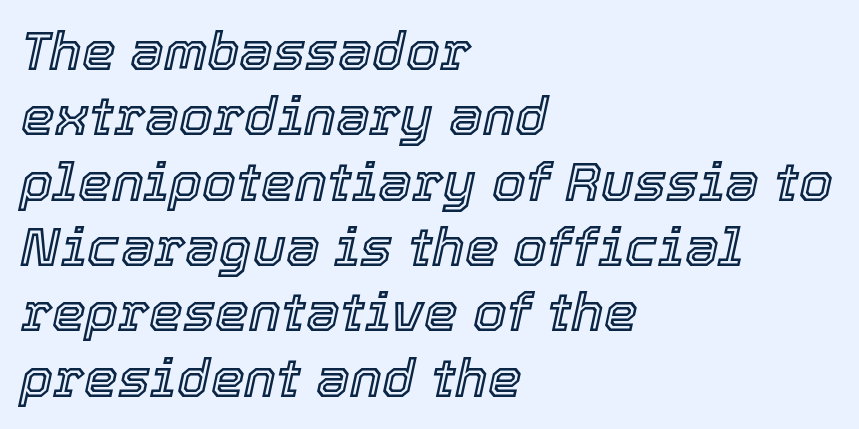
The image shows 54 px text type, italic (leaning right); set left-aligned, line spacing 1.21x, normal letter spacing, not underlined; a medium x-height.
